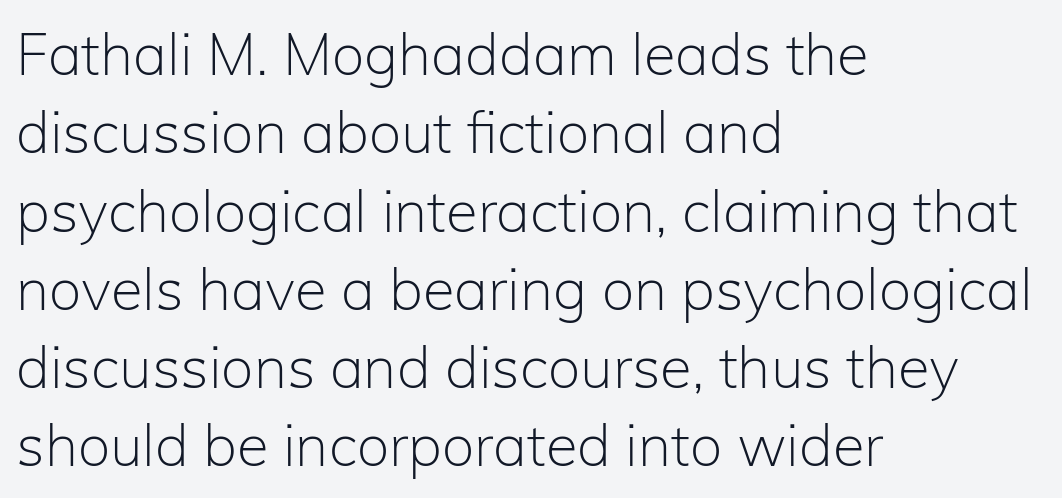
Spacing verdict: proportional, widths tailored to each character. Unbolded letterforms with no extra heft. The line texture is even and compact thanks to regular tracking. Each line starts at the same left margin while the right side varies.
